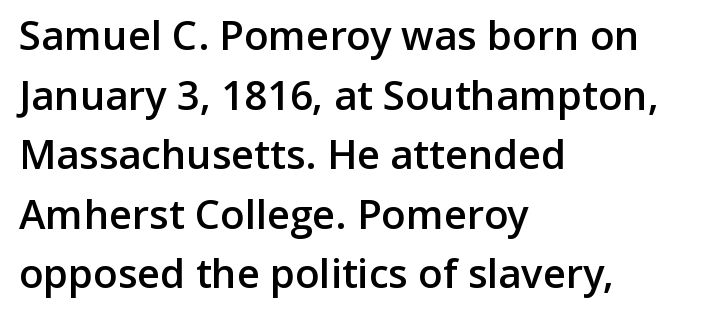
{"serif": "no", "italic": "no", "bold": "semi", "weight": "semibold", "width": "normal", "stroke_contrast": "low", "x_height": "medium", "monospaced": "no", "underline": "no", "align": "left", "line_spacing": "normal", "line_spacing_ratio": 1.49, "letter_spacing": "normal", "letter_spacing_em": 0.0, "glyph_px": 40}
